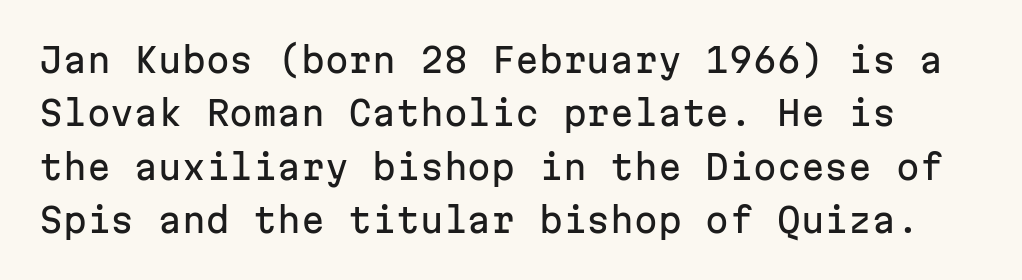
Letter spacing: default. You can tell from the bare stems that sans-serif type was used. A typesetter would call this monospace, since all characters share one set width. Italic? Not at all — the glyphs are vertical. In terms of leading, this rendering sits right in the middle. Any mark beneath the type? The region is blank.
